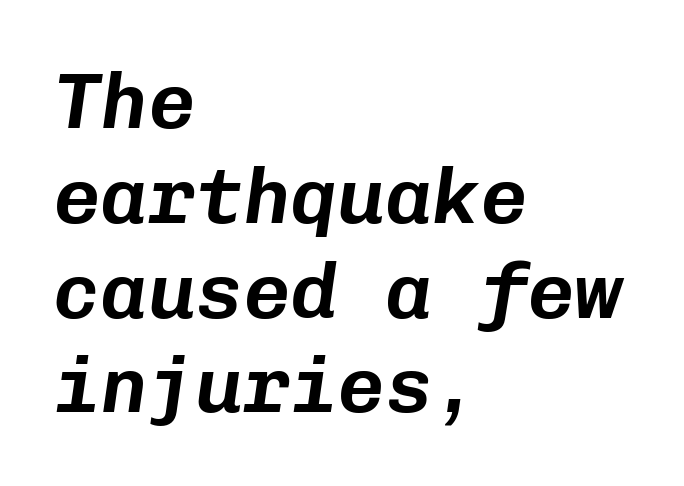
{"italic": "yes", "lean": "right", "slant_degrees": 8, "width": "normal", "stroke_contrast": "low", "x_height": "medium", "monospaced": "yes", "underline": "no", "align": "left", "line_spacing_ratio": 1.2, "letter_spacing": "normal", "letter_spacing_em": 0.0, "glyph_px": 79}
